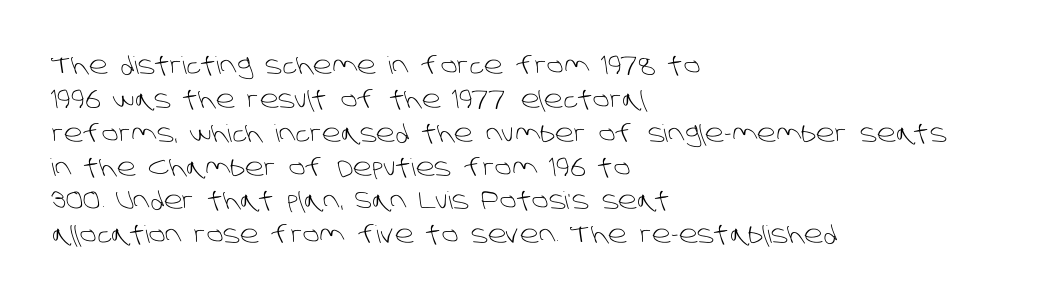
{"bold": "no", "underline": "no", "align": "left", "line_spacing": "normal", "line_spacing_ratio": 1.41, "letter_spacing": "normal", "letter_spacing_em": 0.0, "glyph_px": 24}
